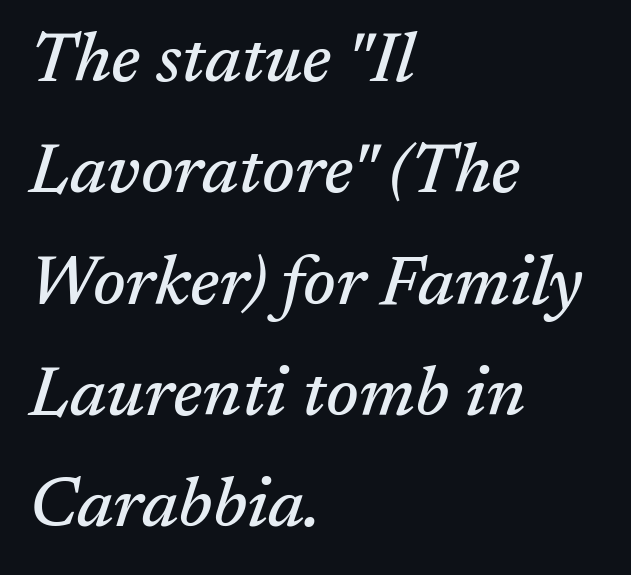
Is this a fixed-width face? No — the glyphs have proportional, varying widths. The gap between lines stays unmarked. Would a proofreader flag this as italicized? Yes. These lines sit exactly where default settings would place them. Examine the stroke ends and you'll spot serifs.
